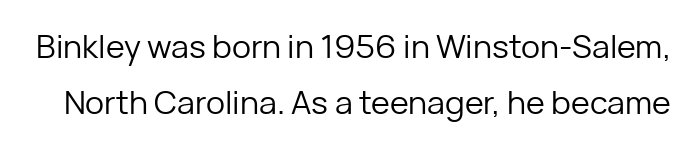
Q: Is the text bold? A: No.
Q: Is the text italic (slanted)? A: No, it is upright.
Q: Is the typeface a serif or a sans-serif typeface? A: Sans-serif.
Q: Is the text underlined? A: No.
Q: Is the spacing between letters normal or unusually wide? A: Normal.
Q: Width (condensed, normal, or wide)? A: Normal.
Q: Stroke contrast? A: Low.
Q: x-height? A: Medium.
Q: Monospaced? A: No.
